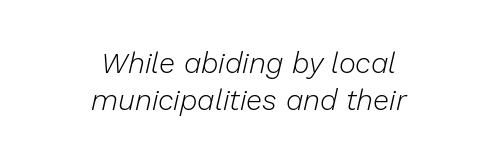
The image shows 29 px light type, italic (leaning right); set centered, normal line spacing (1.27x), normal letter spacing, not underlined; low stroke contrast and a medium x-height.
